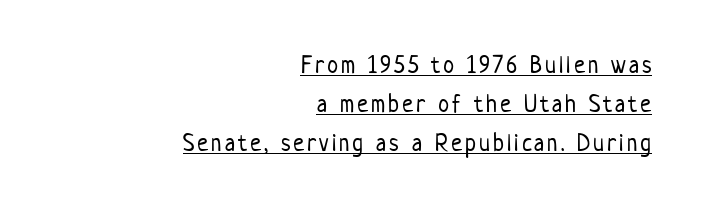
These lines sit exactly where default settings would place them. The letters stand straight up with perfectly vertical stems. A flush-right, rag-left setting is used for this passage. Heaviness? Minimal to ordinary, like unemphasized prose. The words here are underlined.
